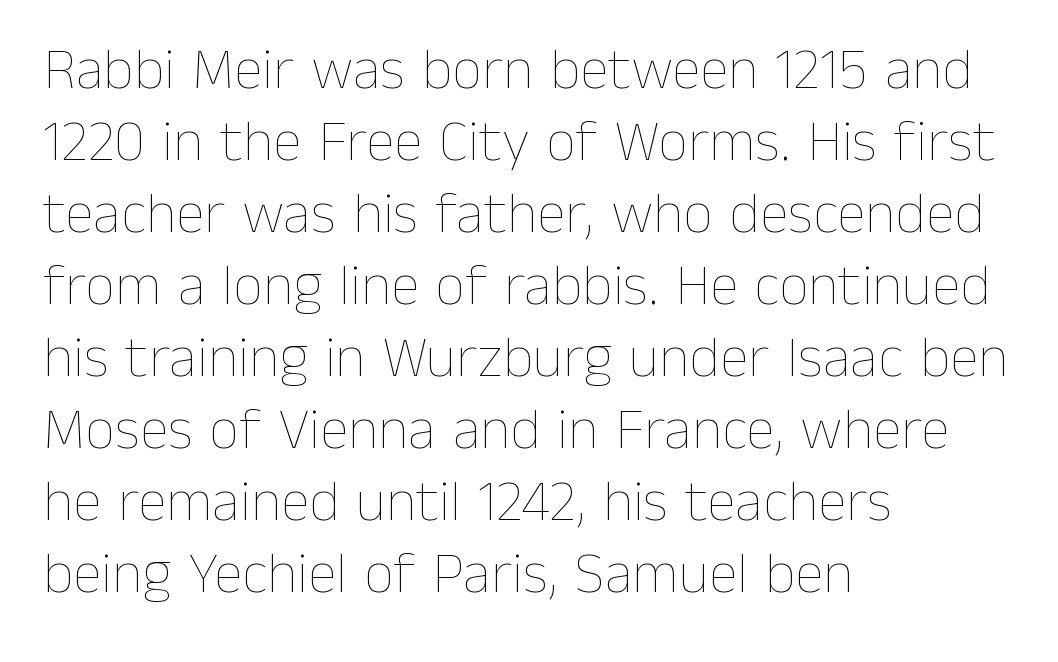
Q: Is the text bold? A: No.
Q: Is the text italic (slanted)? A: No, it is upright.
Q: Is the text underlined? A: No.
Q: How is the paragraph aligned? A: Left-aligned.
Q: Is the spacing between letters normal or unusually wide? A: Normal.
Q: Width (condensed, normal, or wide)? A: Normal.
Q: Stroke contrast? A: Low.
Q: x-height? A: Medium.
Q: Monospaced? A: No.
